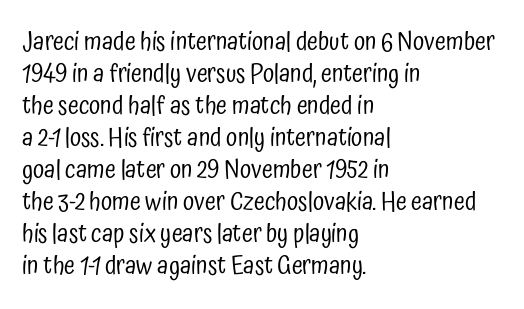
{"italic": "no", "bold": "no", "underline": "no", "align": "left", "line_spacing": "normal", "line_spacing_ratio": 1.28, "letter_spacing": "normal", "letter_spacing_em": 0.0, "glyph_px": 25}
